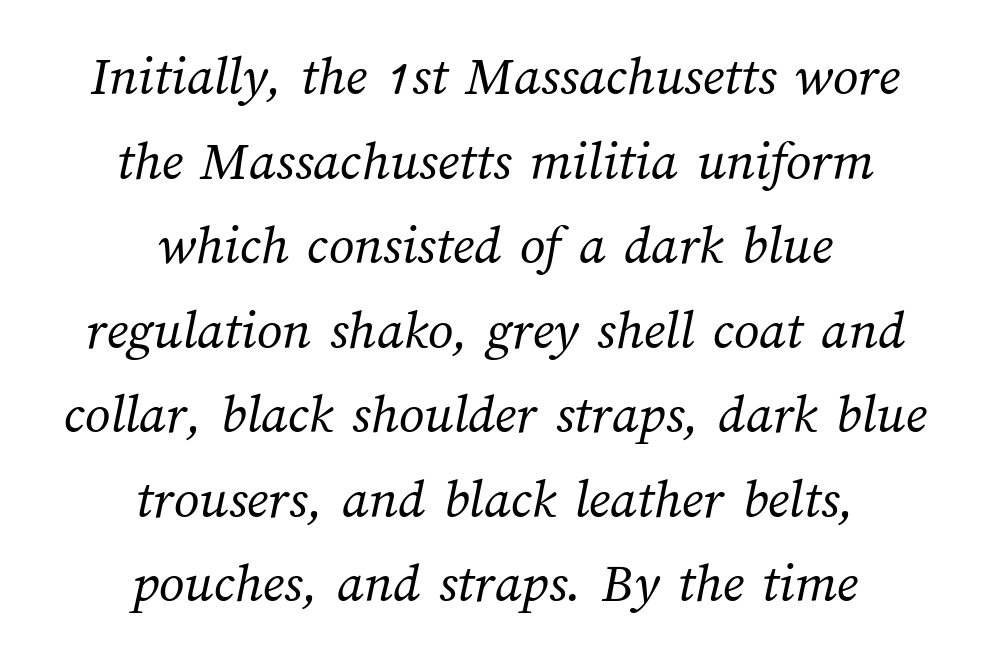
The image shows 56 px regular-weight type; set centered, normal line spacing (1.51x), normal letter spacing, not underlined; medium stroke contrast and a medium x-height.
